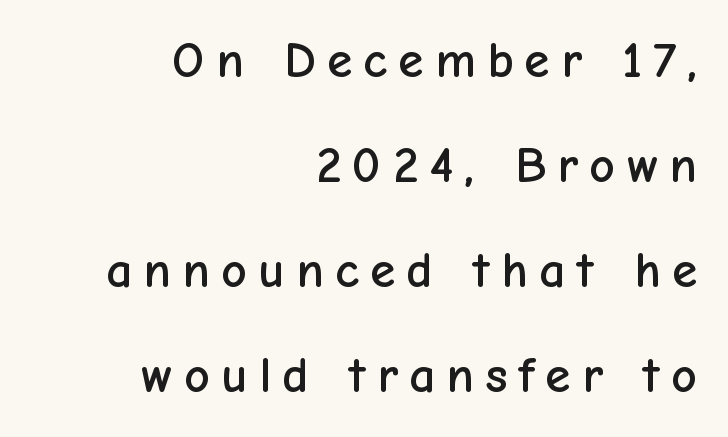
{"serif": "no", "italic": "no", "width": "normal", "stroke_contrast": "low", "x_height": "medium", "monospaced": "no", "underline": "no", "align": "right", "line_spacing": "loose", "line_spacing_ratio": 2.06, "letter_spacing": "wide", "letter_spacing_em": 0.22, "glyph_px": 51}
